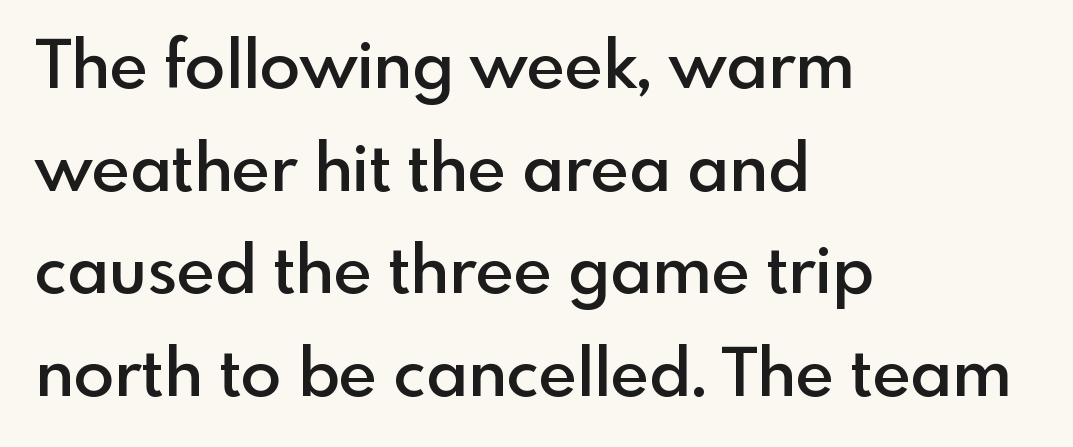
Q: Is the text bold? A: Semi-bold.
Q: Is the text italic (slanted)? A: No, it is upright.
Q: Is the typeface a serif or a sans-serif typeface? A: Sans-serif.
Q: Is the text underlined? A: No.
Q: How is the paragraph aligned? A: Left-aligned.
Q: Is the spacing between letters normal or unusually wide? A: Normal.
Q: Is the spacing between lines tight, normal or loose? A: Normal.
Q: Width (condensed, normal, or wide)? A: Normal.
Q: x-height? A: Small.
Q: Monospaced? A: No.
